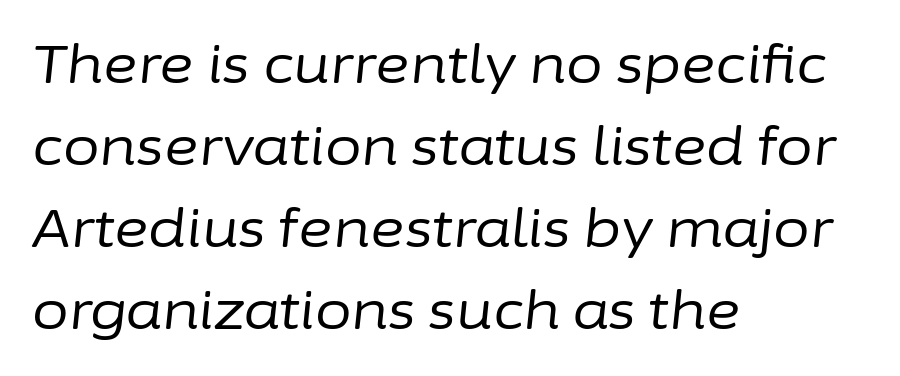
The image shows 53 px regular-weight type, italic (leaning right); set left-aligned, normal line spacing (1.55x), normal letter spacing, not underlined; low stroke contrast and a medium x-height.
